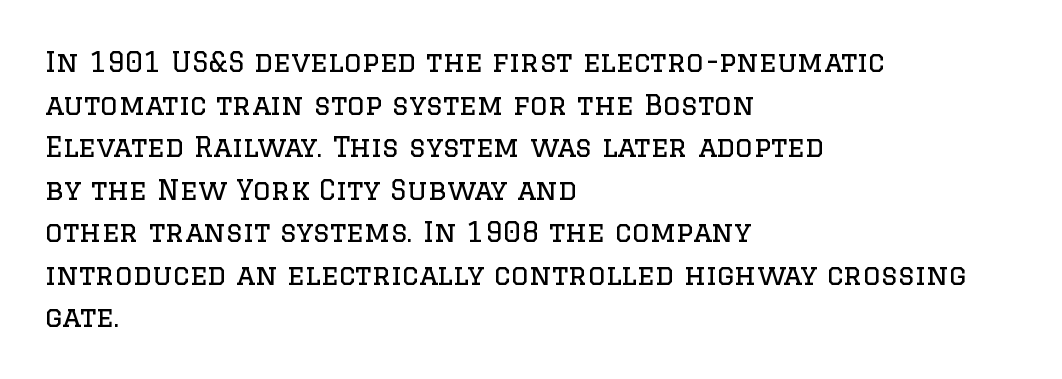
The image shows 28 px regular-weight serif type, upright; set left-aligned, normal line spacing (1.52x), normal letter spacing, not underlined; low stroke contrast and a large x-height.
